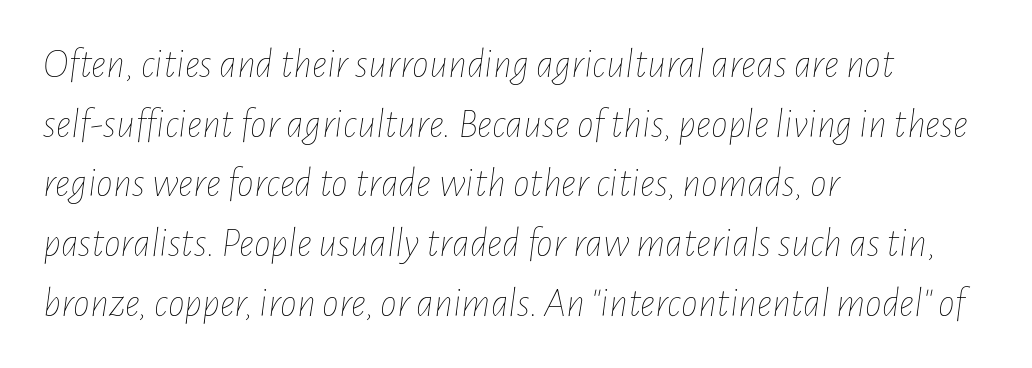
Q: Is the text bold? A: No.
Q: Is the text italic (slanted)? A: Yes, it leans right by about 7 degrees.
Q: Is the text underlined? A: No.
Q: How is the paragraph aligned? A: Left-aligned.
Q: Is the spacing between letters normal or unusually wide? A: Normal.
Q: Is the spacing between lines tight, normal or loose? A: Normal.
Q: Width (condensed, normal, or wide)? A: Condensed.
Q: Stroke contrast? A: Low.
Q: x-height? A: Medium.
Q: Monospaced? A: No.
